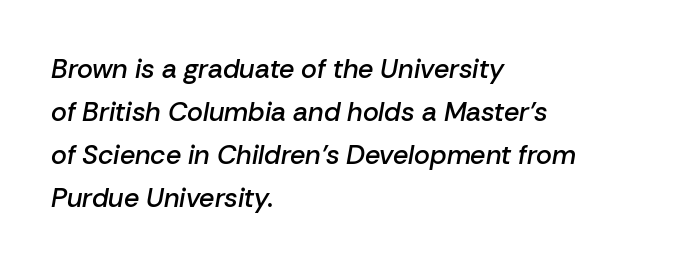
The image shows 27 px text type, italic (leaning right); set left-aligned, normal line spacing (1.59x), normal letter spacing, not underlined.
